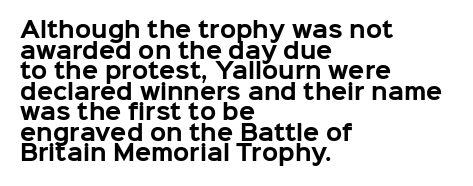
{"italic": "no", "bold": "yes", "underline": "no", "align": "left", "line_spacing": "tight", "line_spacing_ratio": 0.98, "letter_spacing": "normal", "letter_spacing_em": 0.0, "glyph_px": 21}
